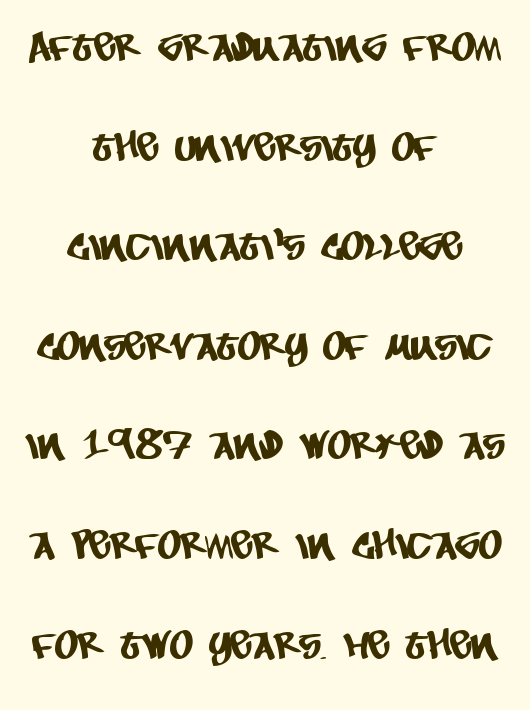
{"serif": "no", "width": "condensed", "stroke_contrast": "low", "x_height": "large", "monospaced": "no", "underline": "no", "align": "center", "line_spacing": "loose", "line_spacing_ratio": 2.49, "letter_spacing": "normal", "letter_spacing_em": 0.0, "glyph_px": 40}
